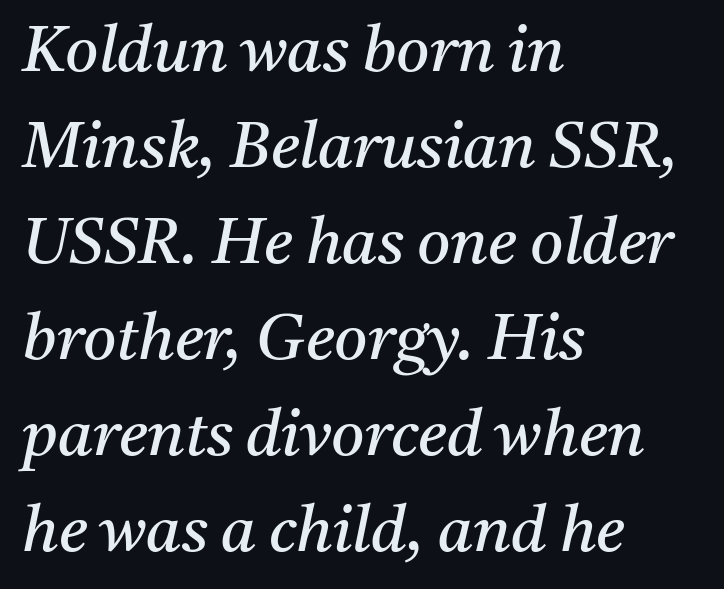
The designer went with a serif here, giving each stem small feet. Is the letter spacing exaggerated? No — it looks like the ordinary default. Varying glyph widths throughout — classic text-font behaviour. Compared with ordinary roman type, these characters are visibly tilted. Weight: not bold — regular or lighter. Horizontally, the lines are justified to the leading edge only.
